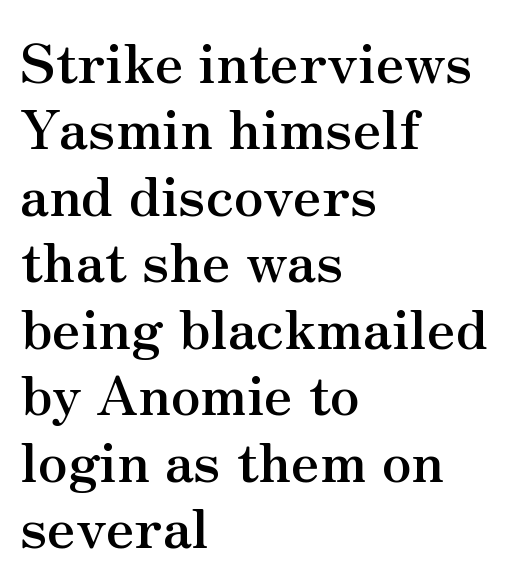
The image shows 54 px semibold serif type, upright; set left-aligned, line spacing 1.23x, normal letter spacing, not underlined; medium stroke contrast and a small x-height.
